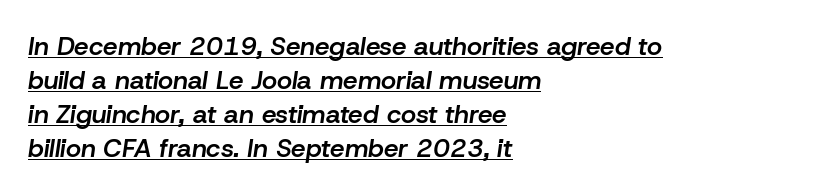
{"italic": "yes", "lean": "right", "slant_degrees": 8, "bold": "semi", "underline": "yes", "align": "left", "line_spacing": "normal", "line_spacing_ratio": 1.31, "letter_spacing": "normal", "letter_spacing_em": 0.0, "glyph_px": 26}
